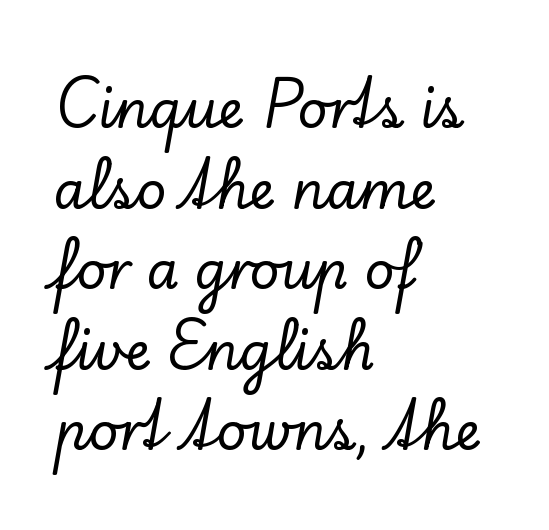
{"serif": "yes", "width": "normal", "stroke_contrast": "low", "x_height": "small", "monospaced": "no", "underline": "no", "align": "left", "line_spacing": "normal", "line_spacing_ratio": 1.55, "letter_spacing": "normal", "letter_spacing_em": 0.0, "glyph_px": 52}
